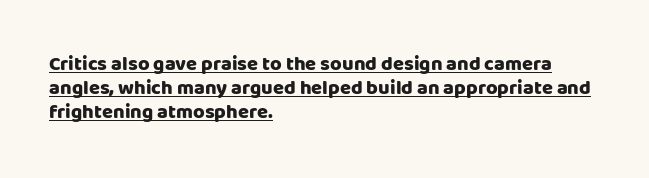
{"italic": "no", "bold": "yes", "underline": "yes", "align": "left", "line_spacing_ratio": 1.21, "letter_spacing": "normal", "letter_spacing_em": 0.0, "glyph_px": 20}
